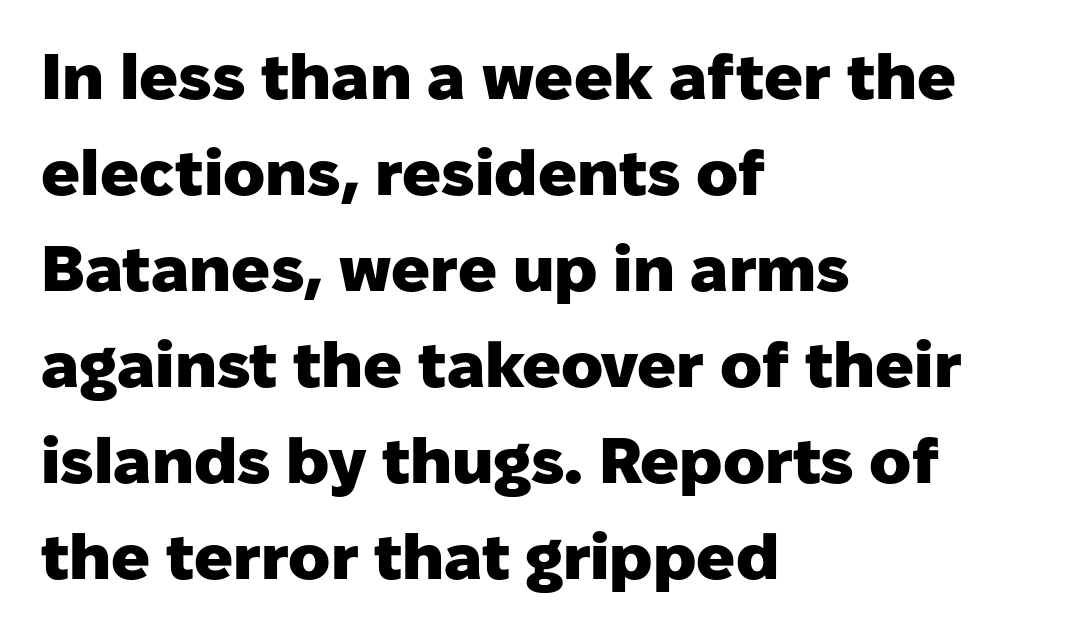
These lines keep a tight, regular rhythm from letter to letter. These lines are rendered in a variable-pitch font. These lines sit exactly where default settings would place them. The typesetter chose a ragged-right arrangement here.
